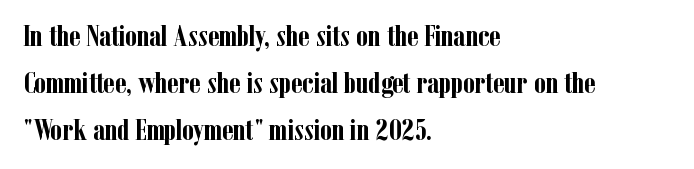
The face used here is seriffed, in the tradition of book romans. Emphasis by weight is at full strength: bold. Which margin do the lines hug? The left one — the right edge is uneven. The words here are not underlined. The letters stand upright; this is a roman face. Here the designer chose a conventional face with non-uniform glyph widths.
